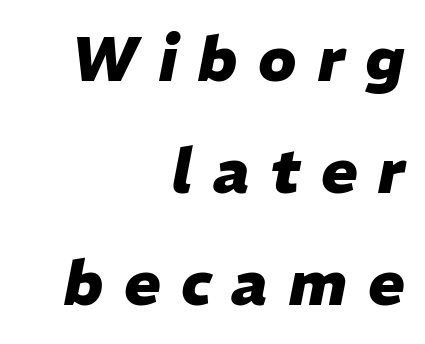
The image shows 61 px heavy type, italic (leaning right); set right-aligned, line spacing 1.84x, unusually wide letter spacing (+0.34 em), not underlined; low stroke contrast and a medium x-height.
